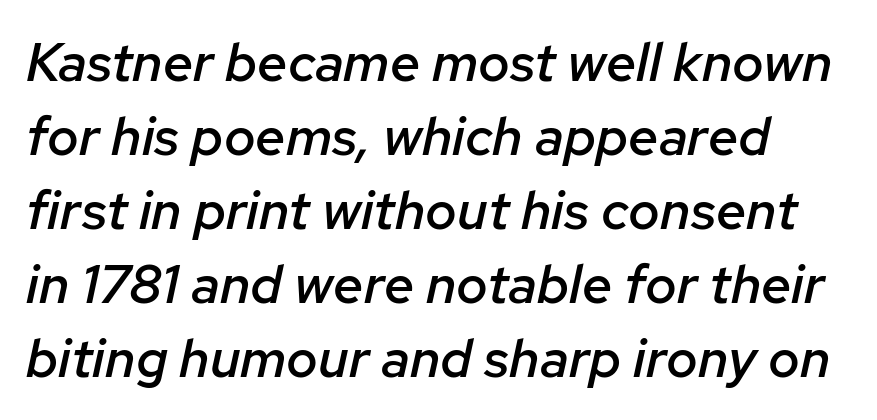
Normally led — the rows are evenly, conventionally spaced. Look at the tracking — it's just the regular setting, nothing added. Each letter keeps its own natural width here, so spacing adapts to shape. As a designer I'd log this as weight 600, semibold. Is the type slanted? Yes — the strokes lean at a clear angle.
